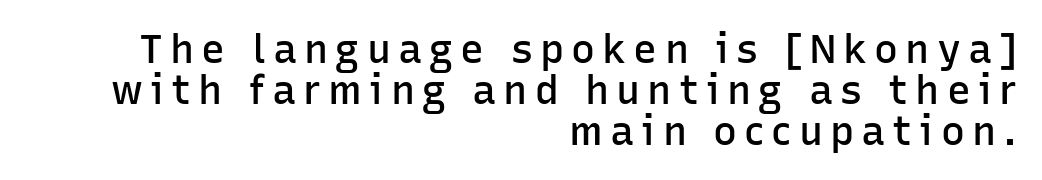
Q: Is the text bold? A: Semi-bold.
Q: Is the text italic (slanted)? A: No, it is upright.
Q: Is the typeface a serif or a sans-serif typeface? A: Sans-serif.
Q: Is the text underlined? A: No.
Q: How is the paragraph aligned? A: Right-aligned.
Q: Is the spacing between lines tight, normal or loose? A: Tight.
Q: Width (condensed, normal, or wide)? A: Normal.
Q: Stroke contrast? A: Low.
Q: x-height? A: Medium.
Q: Monospaced? A: No.
